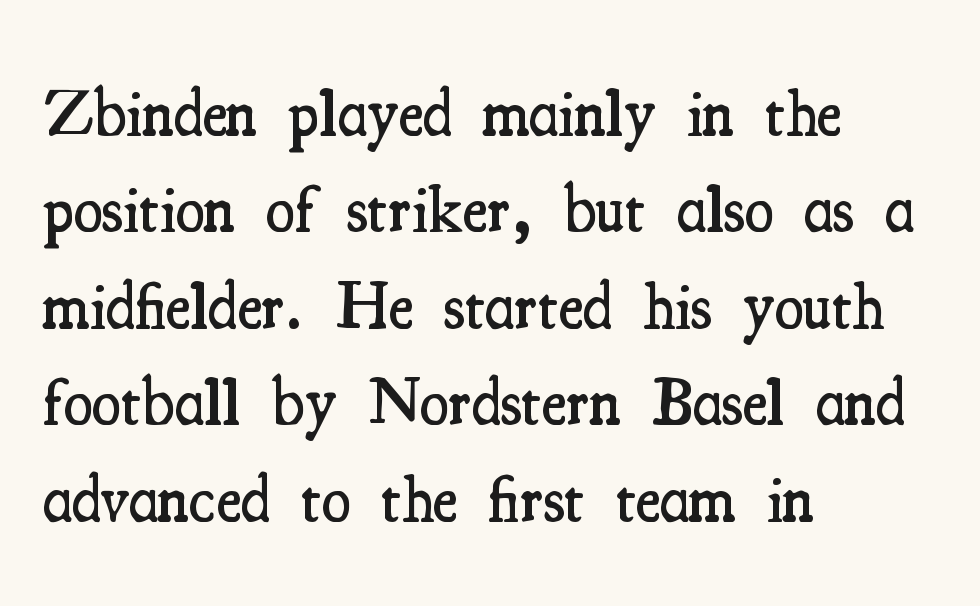
{"serif": "yes", "italic": "no", "bold": "semi", "weight": "semibold", "width": "condensed", "stroke_contrast": "medium", "x_height": "small", "monospaced": "no", "underline": "no", "align": "left", "line_spacing": "normal", "line_spacing_ratio": 1.44, "letter_spacing": "normal", "letter_spacing_em": 0.0, "glyph_px": 67}
